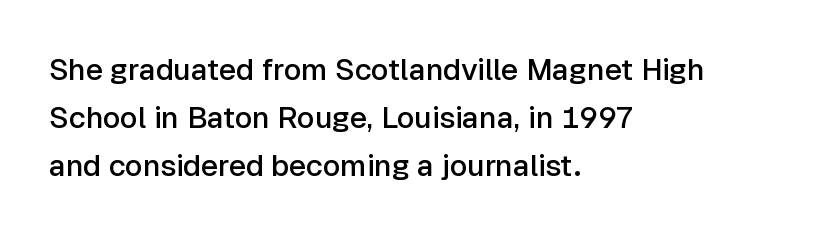
The letters advance in unequal steps, a hallmark of proportional type. Ascenders rise straight up at ninety degrees. Glance below the letters and you will spot only blank space. Is there much room between lines? A standard amount, neither cramped nor airy.
